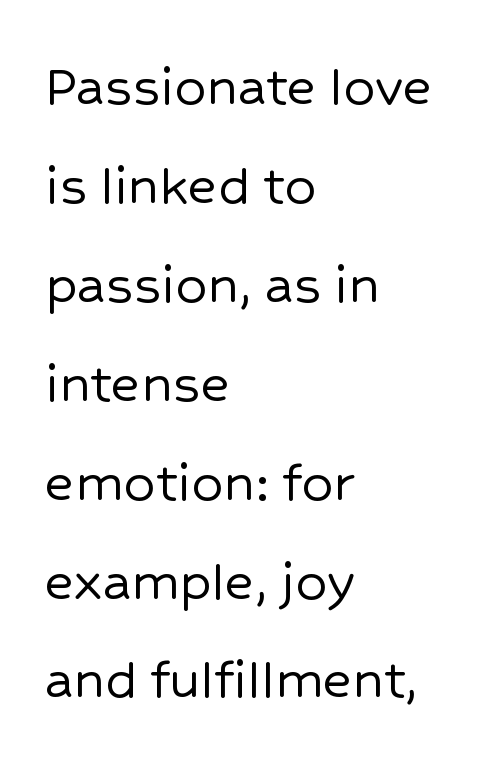
Q: Is the text italic (slanted)? A: No, it is upright.
Q: Is the typeface a serif or a sans-serif typeface? A: Sans-serif.
Q: Is the text underlined? A: No.
Q: How is the paragraph aligned? A: Left-aligned.
Q: Is the spacing between letters normal or unusually wide? A: Normal.
Q: Is the spacing between lines tight, normal or loose? A: Normal.
Q: Width (condensed, normal, or wide)? A: Normal.
Q: Stroke contrast? A: Low.
Q: x-height? A: Medium.
Q: Monospaced? A: No.
